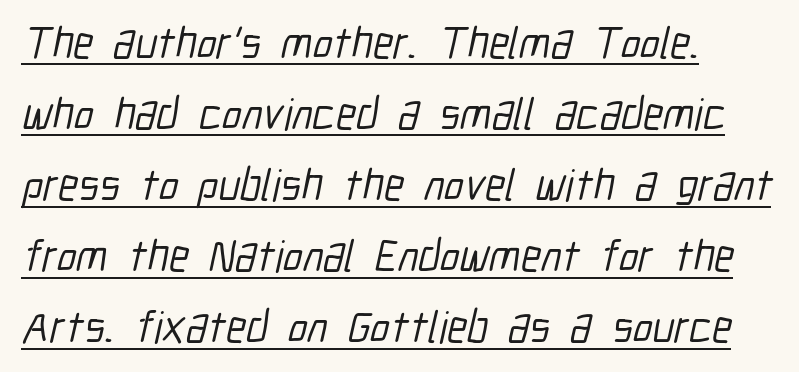
Q: Is the typeface a serif or a sans-serif typeface? A: Sans-serif.
Q: Is the text underlined? A: Yes.
Q: How is the paragraph aligned? A: Left-aligned.
Q: Is the spacing between letters normal or unusually wide? A: Normal.
Q: Is the spacing between lines tight, normal or loose? A: Normal.
Q: Width (condensed, normal, or wide)? A: Condensed.
Q: Stroke contrast? A: Low.
Q: x-height? A: Medium.
Q: Monospaced? A: No.
